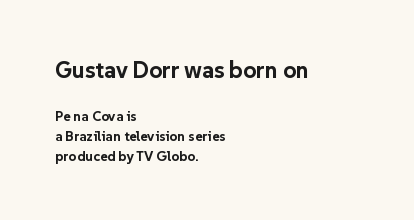
Q: Is the text bold? A: Yes.
Q: Is the text italic (slanted)? A: No, it is upright.
Q: Is the text underlined? A: No.
Q: How is the paragraph aligned? A: Left-aligned.
Q: Is the spacing between letters normal or unusually wide? A: Normal.
Q: Is the spacing between lines tight, normal or loose? A: Normal.
Q: Which block of text is set in a larger size, the first (top) or the second (bottom)? A: The first (top) one.
